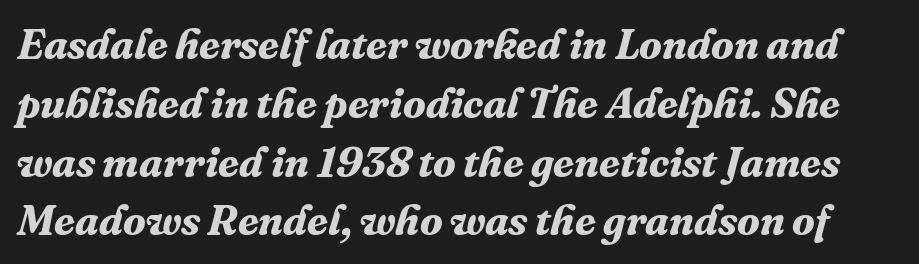
The image shows 42 px bold serif type, italic (leaning right); set normal line spacing (1.4x), normal letter spacing, not underlined; medium stroke contrast and a medium x-height.
